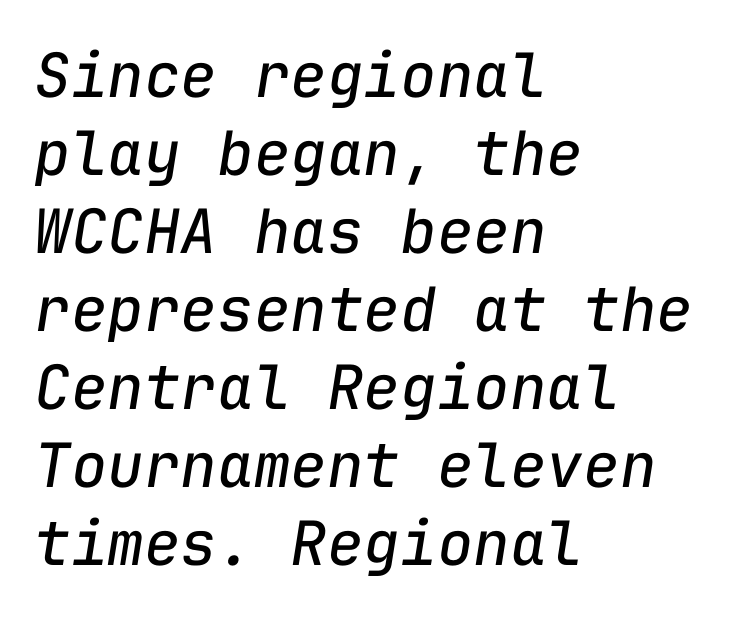
{"italic": "yes", "lean": "right", "slant_degrees": 9, "bold": "no", "weight": "regular", "width": "normal", "stroke_contrast": "low", "x_height": "medium", "monospaced": "yes", "underline": "no", "align": "left", "line_spacing": "normal", "line_spacing_ratio": 1.28, "letter_spacing": "normal", "letter_spacing_em": 0.0, "glyph_px": 61}
